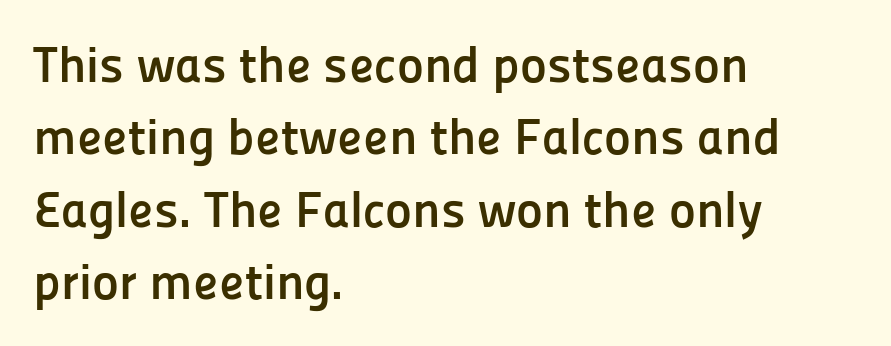
The image shows 51 px semibold sans-serif type, upright; set left-aligned, normal line spacing (1.42x), normal letter spacing, not underlined; low stroke contrast and a medium x-height.
